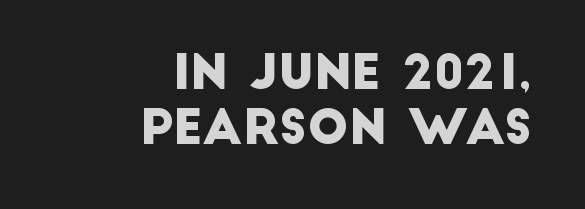
Q: Is the typeface a serif or a sans-serif typeface? A: Sans-serif.
Q: Is the text underlined? A: No.
Q: How is the paragraph aligned? A: Right-aligned.
Q: Is the spacing between letters normal or unusually wide? A: Normal.
Q: Is the spacing between lines tight, normal or loose? A: Tight.
Q: Width (condensed, normal, or wide)? A: Normal.
Q: Stroke contrast? A: Low.
Q: x-height? A: Large.
Q: Monospaced? A: No.
